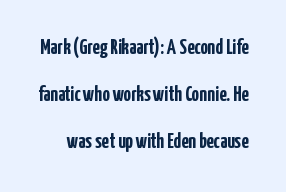
The image shows 21 px bold type, upright; set loose line spacing (2.24x), normal letter spacing, not underlined.
